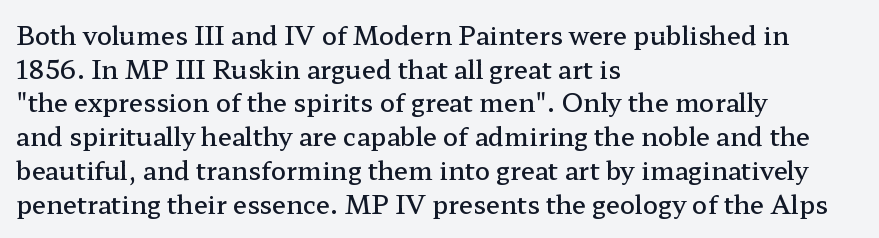
Is there any slant? The stems are plumb. Only glyphs here, with clear space below each row. A fair bit of extra ink — the face is semibold, not bold. Honestly, the row spacing looks completely unremarkable. These lines stack with their left ends in a neat column.
